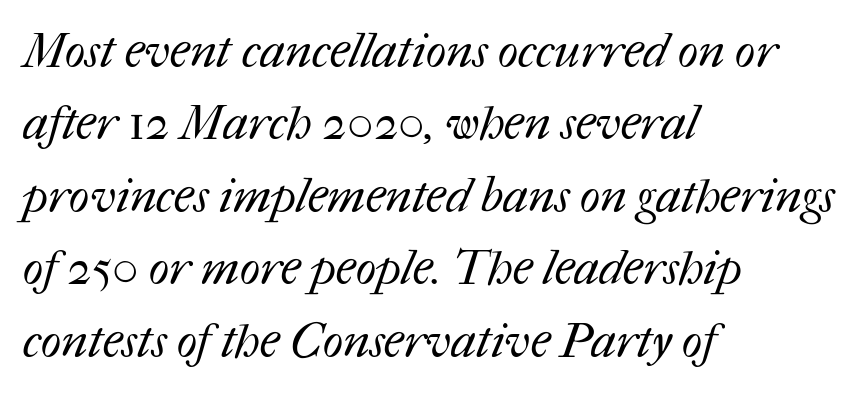
Each letter keeps its own natural width here, so spacing adapts to shape. Check the space under the baseline: it is left empty. How would I describe the line gaps? Plain and ordinary. The text block is weighted toward the left margin, trailing off unevenly rightward.
